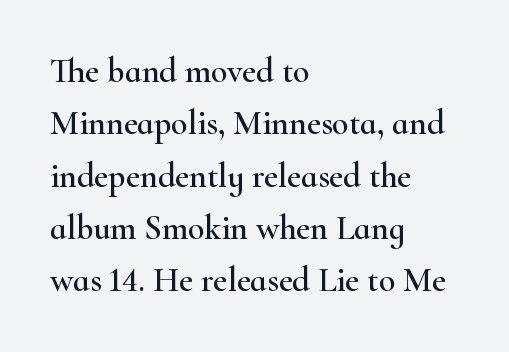
{"serif": "yes", "italic": "no", "width": "wide", "stroke_contrast": "high", "x_height": "small", "monospaced": "no", "underline": "no", "align": "left", "line_spacing": "normal", "line_spacing_ratio": 1.54, "letter_spacing": "normal", "letter_spacing_em": 0.0, "glyph_px": 34}
